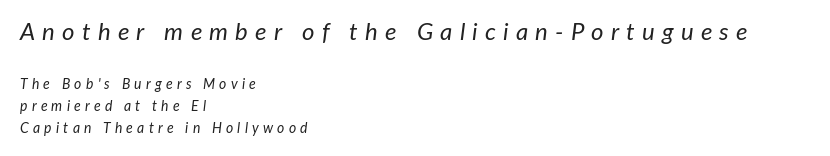
Q: Is the text bold? A: No.
Q: Is the text italic (slanted)? A: Yes, it leans right by about 7 degrees.
Q: Is the text underlined? A: No.
Q: How is the paragraph aligned? A: Left-aligned.
Q: Is the spacing between letters normal or unusually wide? A: Unusually wide.
Q: Is the spacing between lines tight, normal or loose? A: Normal.
Q: Which block of text is set in a larger size, the first (top) or the second (bottom)? A: The first (top) one.
